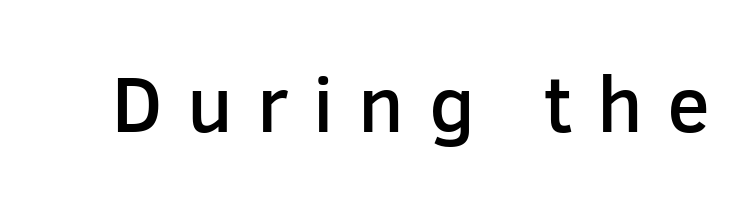
Here the designer chose a conventional face with non-uniform glyph widths. Compared with typical body copy, the letter spacing here is much looser. This is roman type, the default non-slanted kind. Classification — sans serif. This is the in-between weight designers call semibold or demi.
